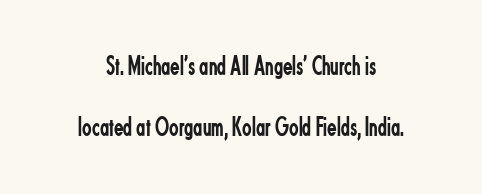
Q: Is the text bold? A: No.
Q: Is the text italic (slanted)? A: No, it is upright.
Q: Is the typeface a serif or a sans-serif typeface? A: Sans-serif.
Q: Is the text underlined? A: No.
Q: Is the spacing between letters normal or unusually wide? A: Normal.
Q: Is the spacing between lines tight, normal or loose? A: Loose.
Q: Width (condensed, normal, or wide)? A: Condensed.
Q: Stroke contrast? A: Low.
Q: x-height? A: Small.
Q: Monospaced? A: No.
